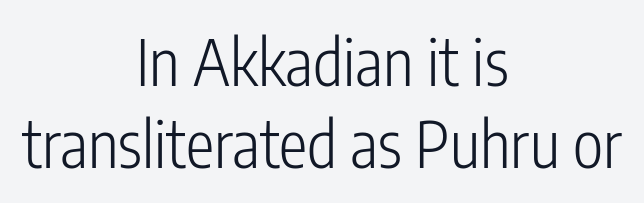
Q: Is the text bold? A: No.
Q: Is the text italic (slanted)? A: No, it is upright.
Q: Is the typeface a serif or a sans-serif typeface? A: Sans-serif.
Q: Is the text underlined? A: No.
Q: How is the paragraph aligned? A: Centered.
Q: Is the spacing between letters normal or unusually wide? A: Normal.
Q: Is the spacing between lines tight, normal or loose? A: Normal.
Q: Width (condensed, normal, or wide)? A: Condensed.
Q: Stroke contrast? A: Low.
Q: x-height? A: Medium.
Q: Monospaced? A: No.
